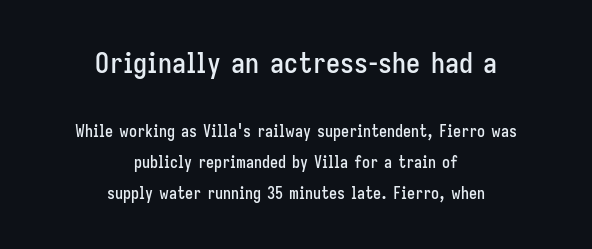
Q: Is the text italic (slanted)? A: No, it is upright.
Q: Is the typeface a serif or a sans-serif typeface? A: Sans-serif.
Q: Is the text underlined? A: No.
Q: How is the paragraph aligned? A: Centered.
Q: Is the spacing between letters normal or unusually wide? A: Normal.
Q: Is the spacing between lines tight, normal or loose? A: Loose.
Q: Which block of text is set in a larger size, the first (top) or the second (bottom)? A: The first (top) one.
Q: Width (condensed, normal, or wide)? A: Condensed.
Q: Stroke contrast? A: Low.
Q: x-height? A: Medium.
Q: Monospaced? A: No.
